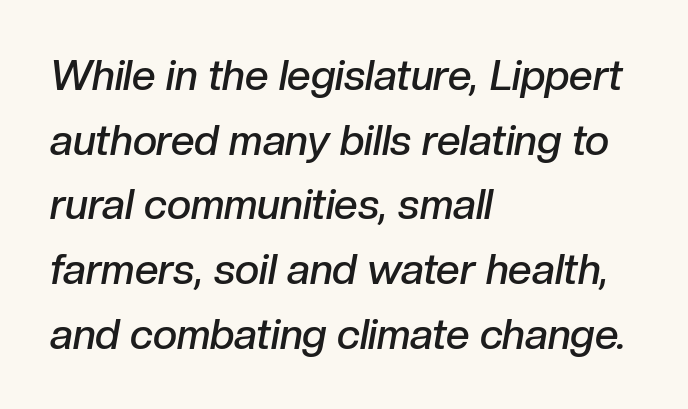
A typesetter would mark this as italic. Is the type bold? Partly — it's a semibold, heavier than regular but not fully bold. Only glyphs here, with clear space below each row. Line starts are locked; line ends wander. The designer left line spacing at the default.
